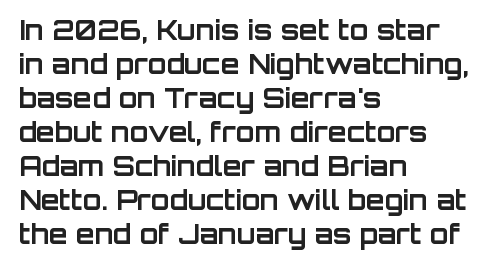
Q: Is the text bold? A: Yes.
Q: Is the text italic (slanted)? A: No, it is upright.
Q: Is the text underlined? A: No.
Q: How is the paragraph aligned? A: Left-aligned.
Q: Is the spacing between letters normal or unusually wide? A: Normal.
Q: Is the spacing between lines tight, normal or loose? A: Normal.
